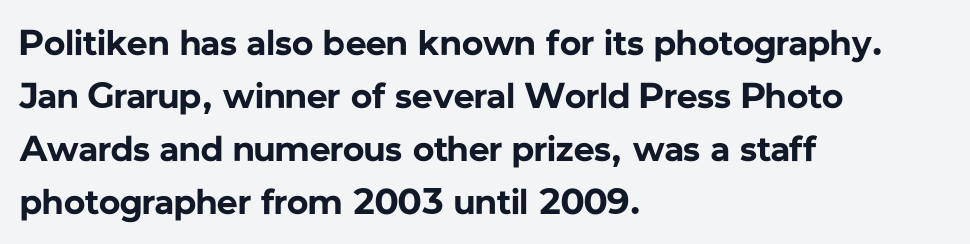
The image shows 36 px bold sans-serif type, upright; set left-aligned, normal line spacing (1.47x), normal letter spacing, not underlined; low stroke contrast and a medium x-height.
